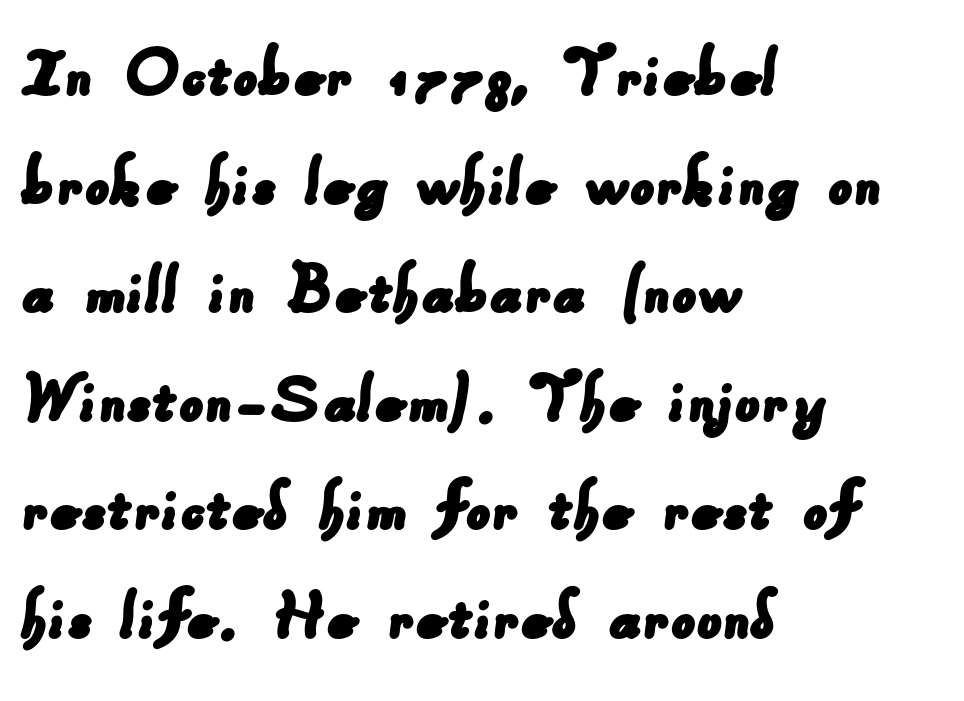
Leading matches the norm, producing a regular column. The letterforms sit shoulder to shoulder at normal distance. Where is the straight margin? On the left. Descenders hang freely into open space. These lines are rendered in a variable-pitch font.
